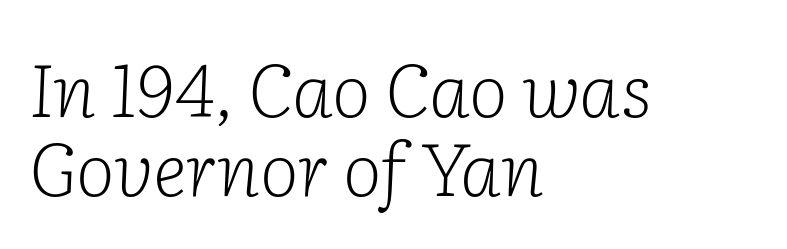
Is this a fixed-width face? No — the glyphs have proportional, varying widths. The letterforms sit shoulder to shoulder at normal distance. A typesetter would label this face a serif. The typography opts for an oblique posture over an upright one. The cut favours lightness, reaching ordinary text weight at its darkest. The lines are packed closely together with very little leading.
